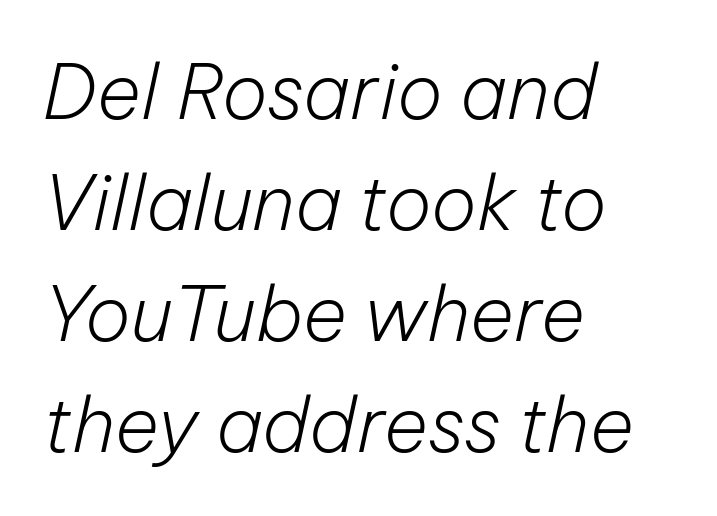
{"italic": "yes", "lean": "right", "slant_degrees": 12, "bold": "no", "weight": "light", "width": "normal", "stroke_contrast": "low", "x_height": "medium", "monospaced": "no", "underline": "no", "align": "left", "line_spacing": "normal", "line_spacing_ratio": 1.46, "letter_spacing": "normal", "letter_spacing_em": 0.0, "glyph_px": 76}
